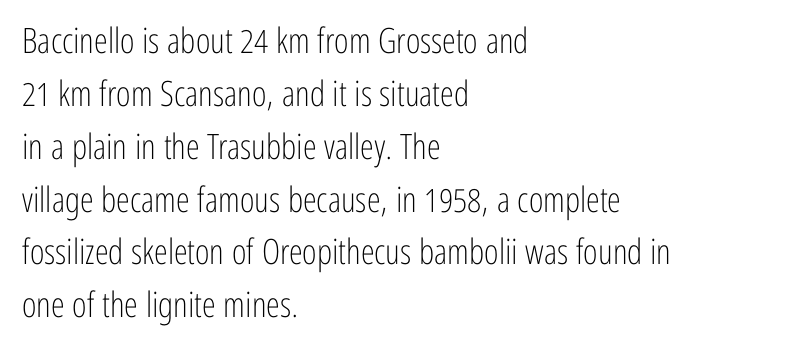
Q: Is the text bold? A: No.
Q: Is the text italic (slanted)? A: No, it is upright.
Q: Is the typeface a serif or a sans-serif typeface? A: Sans-serif.
Q: Is the text underlined? A: No.
Q: How is the paragraph aligned? A: Left-aligned.
Q: Is the spacing between letters normal or unusually wide? A: Normal.
Q: Is the spacing between lines tight, normal or loose? A: Normal.
Q: Width (condensed, normal, or wide)? A: Condensed.
Q: Stroke contrast? A: Low.
Q: x-height? A: Medium.
Q: Monospaced? A: No.
